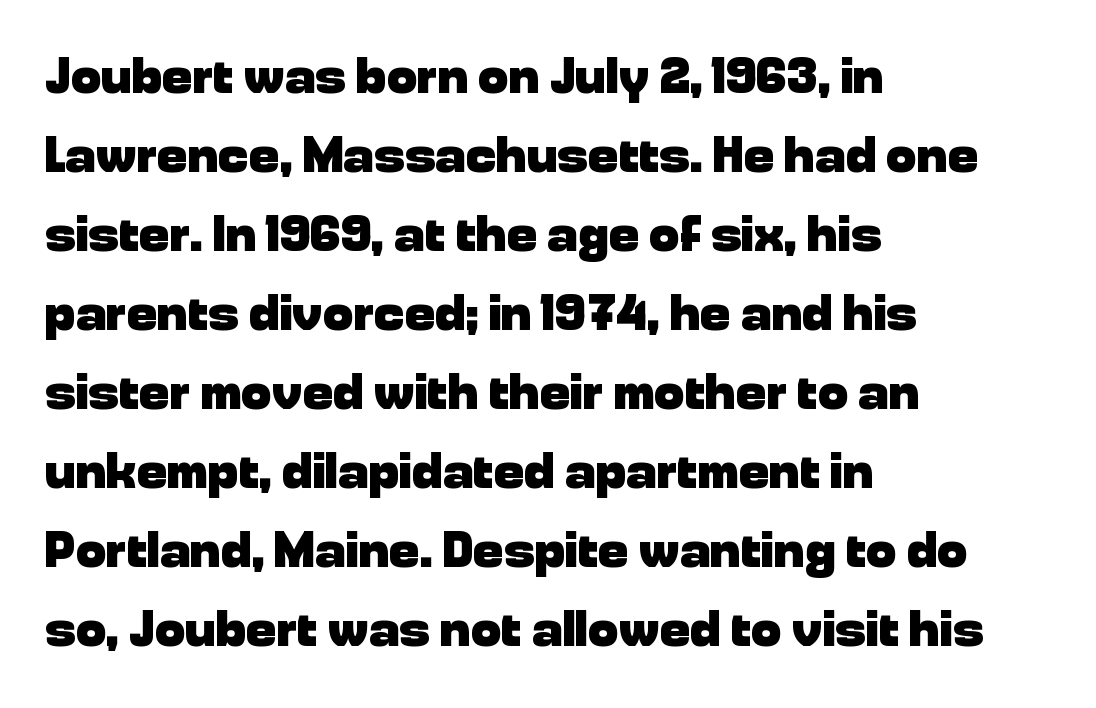
{"serif": "no", "italic": "no", "bold": "yes", "weight": "heavy", "width": "normal", "stroke_contrast": "low", "x_height": "medium", "monospaced": "no", "underline": "no", "align": "left", "line_spacing": "normal", "line_spacing_ratio": 1.55, "letter_spacing": "normal", "letter_spacing_em": 0.0, "glyph_px": 51}
